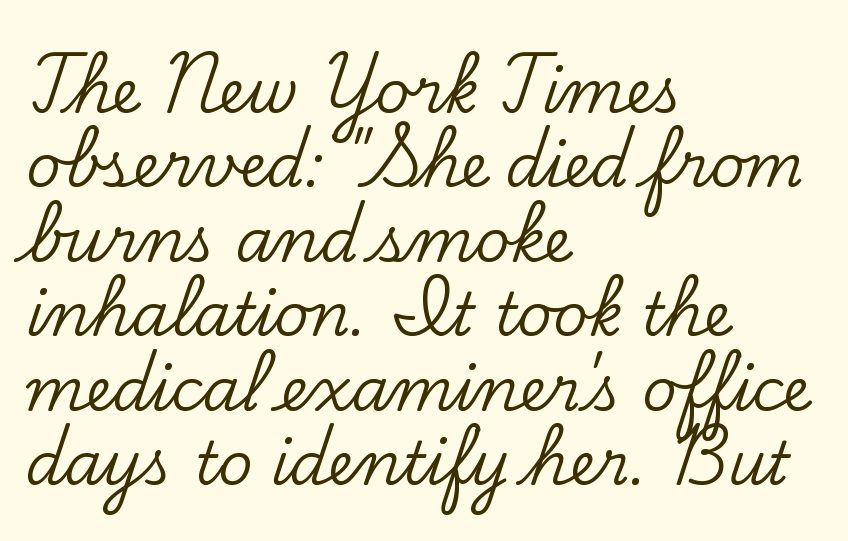
{"serif": "yes", "width": "normal", "stroke_contrast": "low", "x_height": "small", "monospaced": "no", "underline": "no", "align": "left", "line_spacing_ratio": 1.24, "letter_spacing": "normal", "letter_spacing_em": 0.0, "glyph_px": 60}
